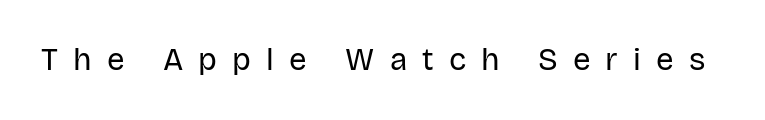
The image shows 31 px regular-weight sans-serif type, upright; set unusually wide letter spacing (+0.49 em), not underlined; low stroke contrast and a large x-height.
